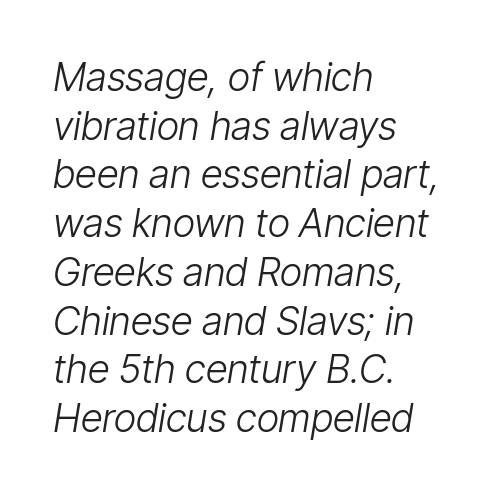
Q: Is the text bold? A: No.
Q: Is the text italic (slanted)? A: Yes, it leans right by about 9 degrees.
Q: Is the text underlined? A: No.
Q: How is the paragraph aligned? A: Left-aligned.
Q: Is the spacing between letters normal or unusually wide? A: Normal.
Q: Is the spacing between lines tight, normal or loose? A: Normal.
Q: Width (condensed, normal, or wide)? A: Condensed.
Q: Stroke contrast? A: Low.
Q: x-height? A: Medium.
Q: Monospaced? A: No.
